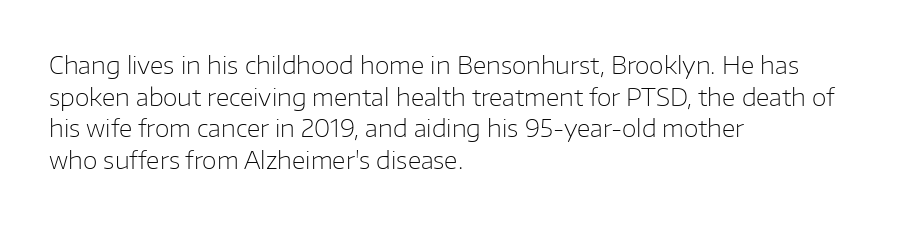
Q: Is the text bold? A: No.
Q: Is the text italic (slanted)? A: No, it is upright.
Q: Is the text underlined? A: No.
Q: How is the paragraph aligned? A: Left-aligned.
Q: Is the spacing between letters normal or unusually wide? A: Normal.
Q: Is the spacing between lines tight, normal or loose? A: Normal.
